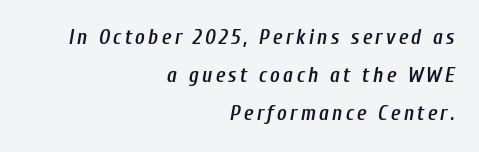
Q: Is the text bold? A: Semi-bold.
Q: Is the text italic (slanted)? A: Yes, it leans right by about 10 degrees.
Q: Is the text underlined? A: No.
Q: How is the paragraph aligned? A: Right-aligned.
